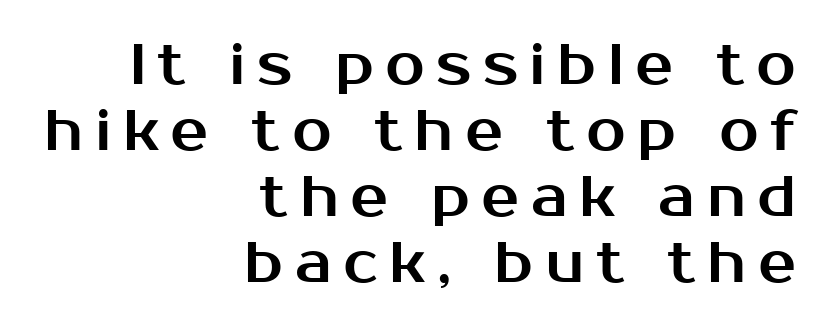
Q: Is the text italic (slanted)? A: No, it is upright.
Q: Is the typeface a serif or a sans-serif typeface? A: Sans-serif.
Q: Is the text underlined? A: No.
Q: How is the paragraph aligned? A: Right-aligned.
Q: Is the spacing between letters normal or unusually wide? A: Unusually wide.
Q: Width (condensed, normal, or wide)? A: Normal.
Q: Stroke contrast? A: Medium.
Q: x-height? A: Medium.
Q: Monospaced? A: No.
